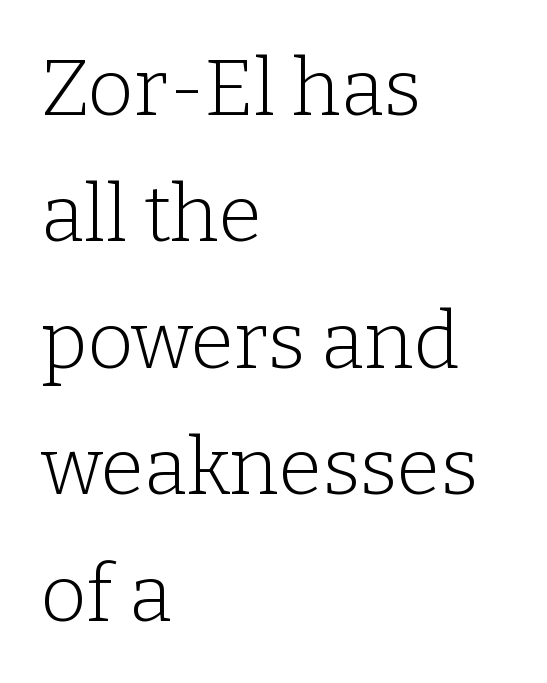
{"serif": "yes", "italic": "no", "bold": "no", "weight": "light", "width": "normal", "stroke_contrast": "low", "x_height": "medium", "monospaced": "no", "underline": "no", "align": "left", "line_spacing": "normal", "line_spacing_ratio": 1.6, "letter_spacing": "normal", "letter_spacing_em": 0.0, "glyph_px": 79}
